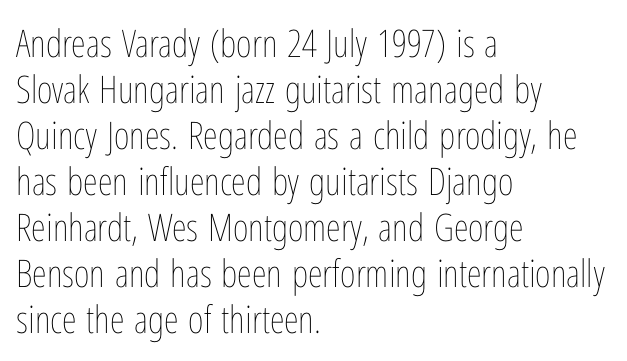
{"italic": "no", "bold": "no", "weight": "thin", "width": "condensed", "stroke_contrast": "low", "x_height": "medium", "monospaced": "no", "underline": "no", "align": "left", "line_spacing_ratio": 1.21, "letter_spacing": "normal", "letter_spacing_em": 0.0, "glyph_px": 38}
